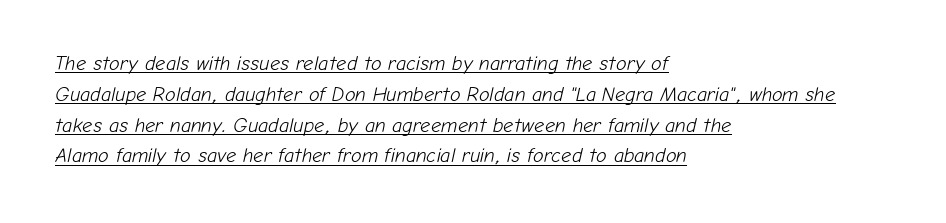
{"italic": "yes", "lean": "right", "slant_degrees": 12, "bold": "no", "underline": "yes", "align": "left", "line_spacing": "normal", "line_spacing_ratio": 1.54, "letter_spacing": "normal", "letter_spacing_em": 0.0, "glyph_px": 20}
